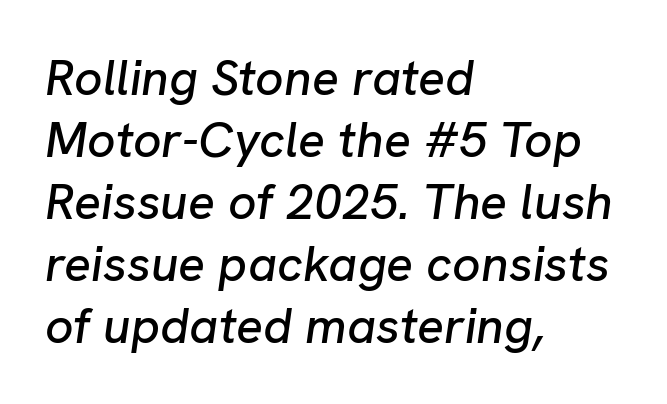
{"italic": "yes", "lean": "right", "slant_degrees": 8, "width": "normal", "stroke_contrast": "low", "x_height": "medium", "monospaced": "no", "underline": "no", "align": "left", "line_spacing_ratio": 1.24, "letter_spacing": "normal", "letter_spacing_em": 0.0, "glyph_px": 50}
